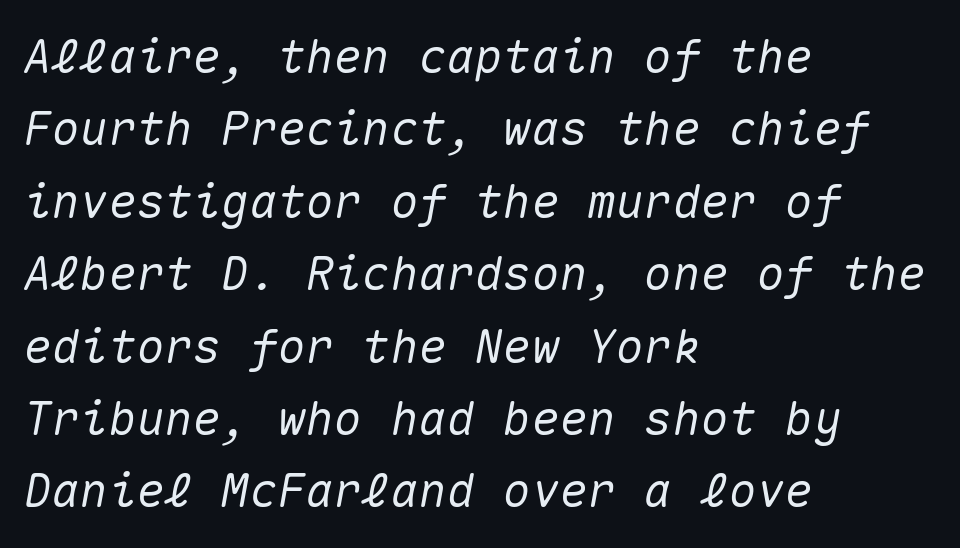
{"italic": "yes", "lean": "right", "slant_degrees": 10, "width": "normal", "stroke_contrast": "medium", "x_height": "medium", "monospaced": "yes", "underline": "no", "align": "left", "line_spacing": "normal", "line_spacing_ratio": 1.54, "letter_spacing": "normal", "letter_spacing_em": 0.0, "glyph_px": 47}
